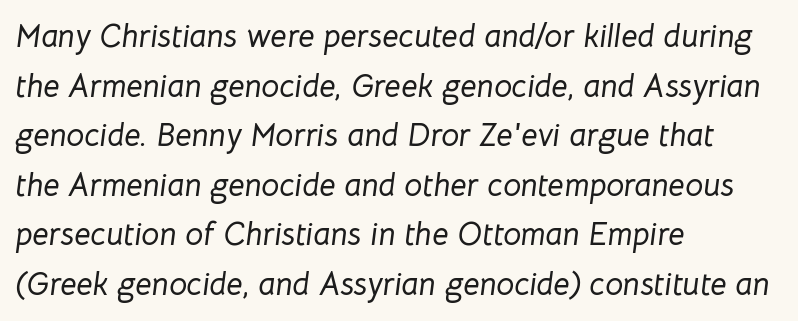
Q: Is the text italic (slanted)? A: Yes, it leans right by about 8 degrees.
Q: Is the text underlined? A: No.
Q: How is the paragraph aligned? A: Left-aligned.
Q: Is the spacing between letters normal or unusually wide? A: Normal.
Q: Is the spacing between lines tight, normal or loose? A: Normal.
Q: Width (condensed, normal, or wide)? A: Normal.
Q: Stroke contrast? A: Low.
Q: x-height? A: Medium.
Q: Monospaced? A: No.
